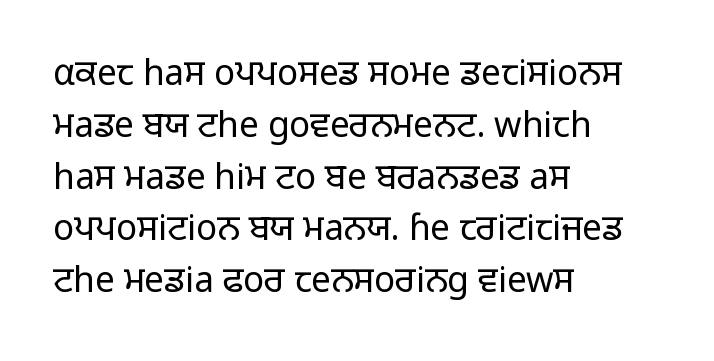
Unbolded letterforms with no extra heft. The face used here is a sans, in the tradition of grotesques and geometrics. Is this a fixed-width face? No — the glyphs have proportional, varying widths. Quick note: not italic, upright. Characters follow at the spacing the type designer built in.
